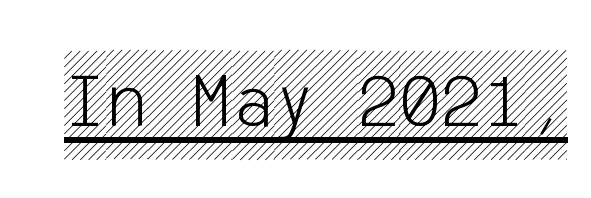
The image shows 79 px condensed type, upright; set normal letter spacing, underlined; a large x-height.
